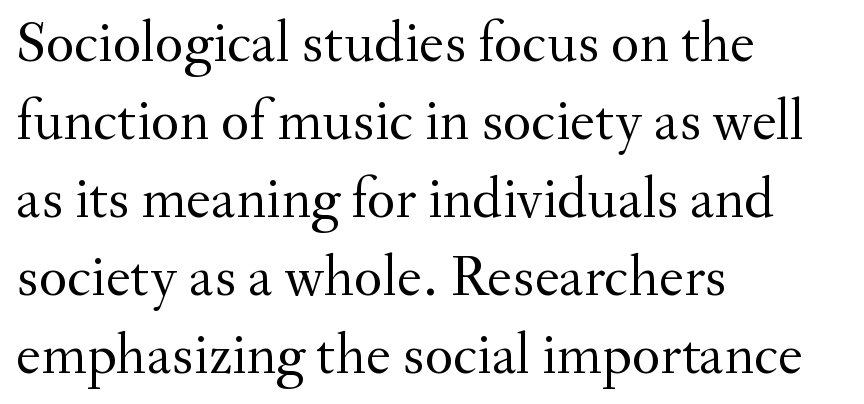
Q: Is the text bold? A: No.
Q: Is the text italic (slanted)? A: No, it is upright.
Q: Is the typeface a serif or a sans-serif typeface? A: Serif.
Q: Is the text underlined? A: No.
Q: How is the paragraph aligned? A: Left-aligned.
Q: Is the spacing between letters normal or unusually wide? A: Normal.
Q: Is the spacing between lines tight, normal or loose? A: Normal.
Q: Width (condensed, normal, or wide)? A: Normal.
Q: Stroke contrast? A: Medium.
Q: x-height? A: Small.
Q: Monospaced? A: No.
